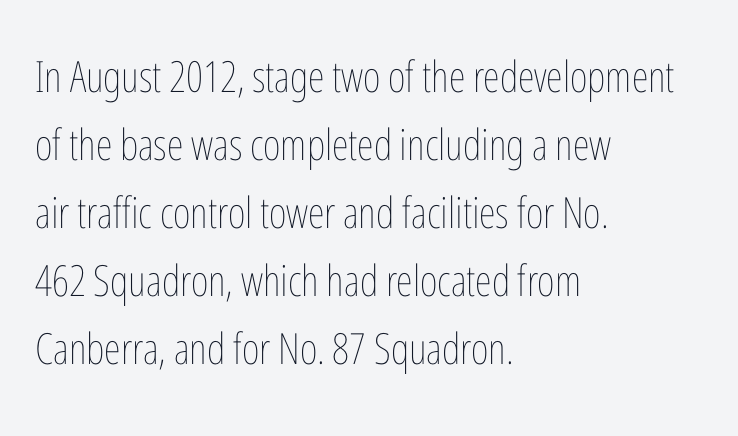
The image shows 43 px thin, condensed type, upright; set left-aligned, normal line spacing (1.58x), normal letter spacing, not underlined; low stroke contrast and a medium x-height.
